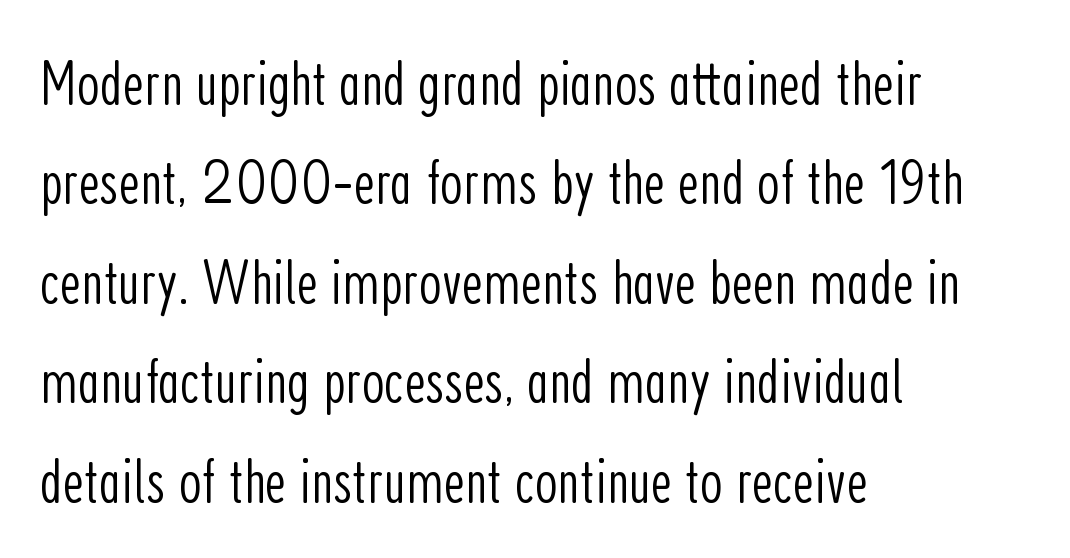
Q: Is the text bold? A: No.
Q: Is the text italic (slanted)? A: No, it is upright.
Q: Is the typeface a serif or a sans-serif typeface? A: Sans-serif.
Q: Is the text underlined? A: No.
Q: How is the paragraph aligned? A: Left-aligned.
Q: Is the spacing between letters normal or unusually wide? A: Normal.
Q: Is the spacing between lines tight, normal or loose? A: Normal.
Q: Width (condensed, normal, or wide)? A: Condensed.
Q: Stroke contrast? A: Low.
Q: x-height? A: Medium.
Q: Monospaced? A: No.
